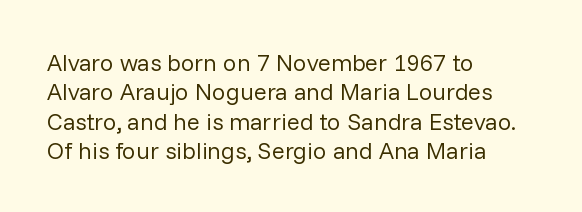
{"italic": "no", "bold": "no", "underline": "no", "align": "left", "line_spacing_ratio": 1.22, "letter_spacing": "normal", "letter_spacing_em": 0.0, "glyph_px": 24}
